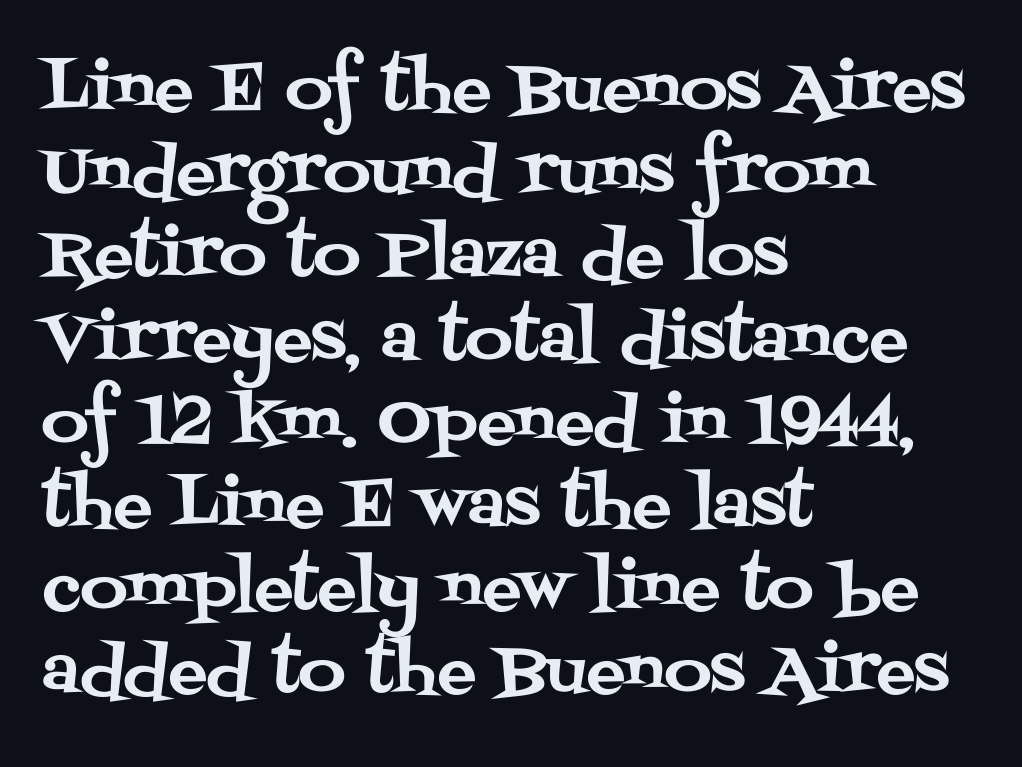
The image shows 65 px serif type, upright; set left-aligned, normal line spacing (1.28x), normal letter spacing, not underlined; medium stroke contrast and a large x-height.
